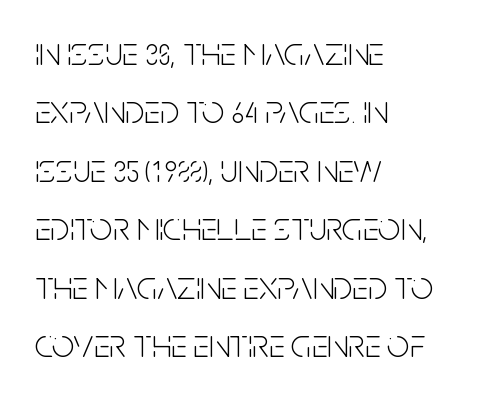
{"serif": "no", "italic": "no", "bold": "no", "weight": "light", "width": "condensed", "stroke_contrast": "low", "x_height": "large", "monospaced": "no", "underline": "no", "align": "left", "line_spacing": "normal", "line_spacing_ratio": 1.46, "letter_spacing": "normal", "letter_spacing_em": 0.0, "glyph_px": 40}
